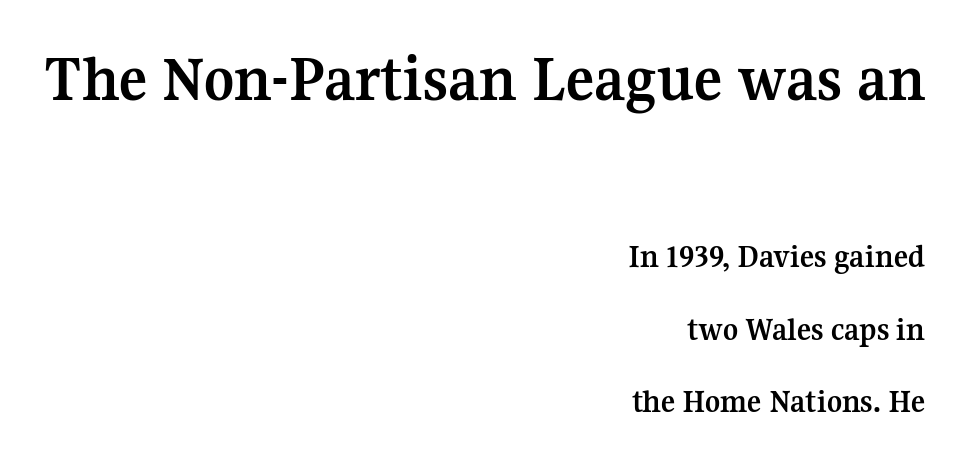
{"serif": "yes", "italic": "no", "bold": "yes", "weight": "semibold", "width": "normal", "stroke_contrast": "medium", "x_height": "medium", "monospaced": "no", "underline": "no", "align": "right", "line_spacing": "loose", "line_spacing_ratio": 2.19, "letter_spacing": "normal", "letter_spacing_em": 0.0, "larger_block": "first", "size_ratio": 2.0, "glyph_px": 66}
